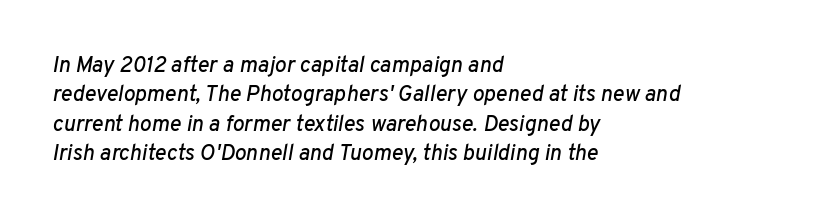
Does the lettering tilt? It does — this is italic. In terms of letterspacing, this is plain default setting. How would I describe the line gaps? Plain and ordinary. Where is the straight margin? On the left.
